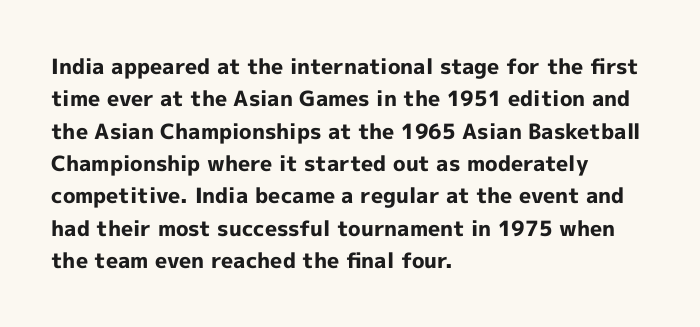
{"italic": "no", "bold": "yes", "underline": "no", "align": "left", "line_spacing": "normal", "line_spacing_ratio": 1.54, "letter_spacing": "normal", "letter_spacing_em": 0.0, "glyph_px": 21}
